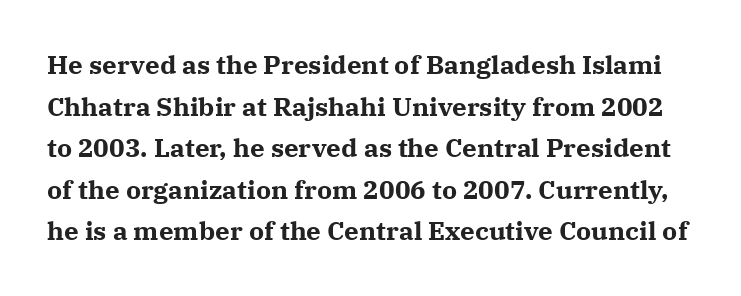
Q: Is the text bold? A: Yes.
Q: Is the text italic (slanted)? A: No, it is upright.
Q: Is the text underlined? A: No.
Q: Is the spacing between letters normal or unusually wide? A: Normal.
Q: Is the spacing between lines tight, normal or loose? A: Normal.
